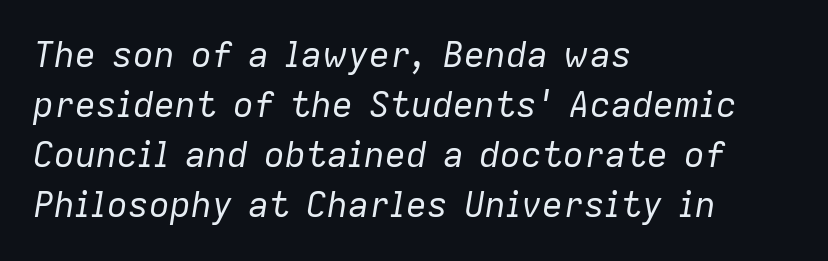
Unmarked baselines from the first word to the last. Each line starts at the same left margin while the right side varies. The letters sit at their default tracking, neither squeezed nor spread. No heavy texture on the line: the type isn't bold. Here the designer chose a conventional face with non-uniform glyph widths.
